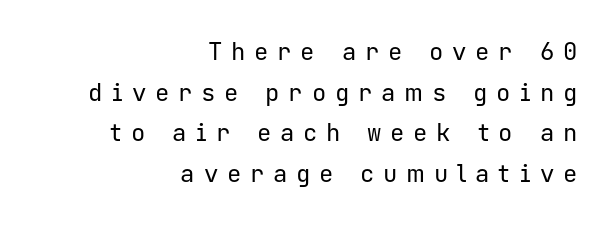
Q: Is the text bold? A: No.
Q: Is the text italic (slanted)? A: No, it is upright.
Q: Is the text underlined? A: No.
Q: How is the paragraph aligned? A: Right-aligned.
Q: Is the spacing between letters normal or unusually wide? A: Unusually wide.
Q: Is the spacing between lines tight, normal or loose? A: Normal.
